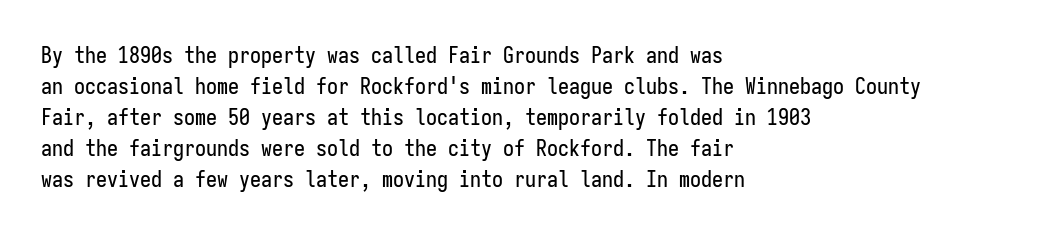
No italicization has been applied; the sample stays upright. The text block is weighted toward the left margin, trailing off unevenly rightward. Each row of text sits above clean, open space. Leading matches the norm, producing a regular column. Nobody touched the tracking dial on this one.
